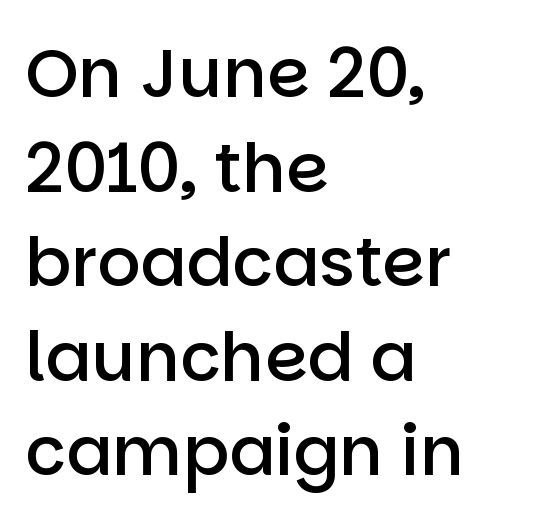
Characters remain perfectly vertical along every line. Reading down the block, your eye returns to a fixed left position each line. Serif or sans? Sans — the stroke terminals are bare. The rendering keeps characters at their native spacing. Proportional: the letters do not fall into vertical columns. Vertical spacing — default.
